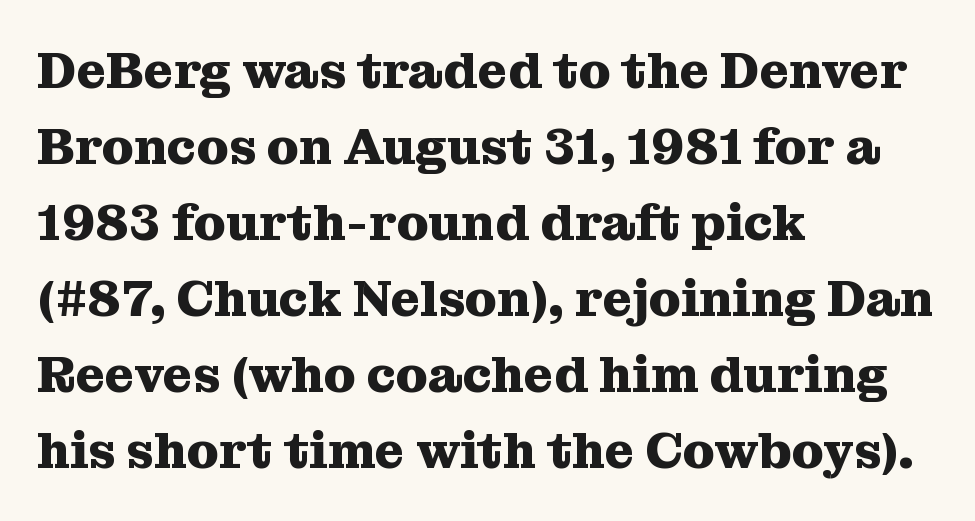
{"serif": "yes", "italic": "no", "bold": "yes", "weight": "heavy", "width": "normal", "stroke_contrast": "medium", "x_height": "medium", "monospaced": "no", "underline": "no", "align": "left", "line_spacing": "normal", "line_spacing_ratio": 1.49, "letter_spacing": "normal", "letter_spacing_em": 0.0, "glyph_px": 51}
